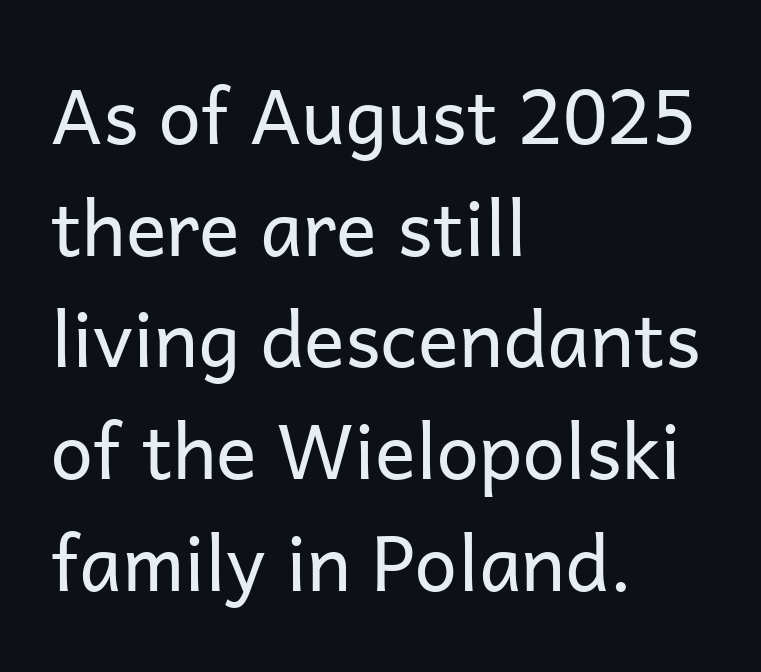
Descenders hang freely into open space. Font category for this specimen: sans-serif. The passage shown has conventional tracking throughout. Line beginnings align vertically; line endings do not.
